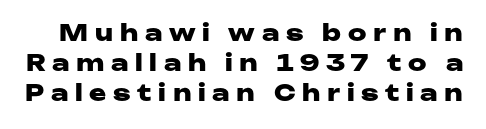
Q: Is the text bold? A: Yes.
Q: Is the text italic (slanted)? A: No, it is upright.
Q: Is the text underlined? A: No.
Q: Is the spacing between letters normal or unusually wide? A: Unusually wide.
Q: Is the spacing between lines tight, normal or loose? A: Normal.
